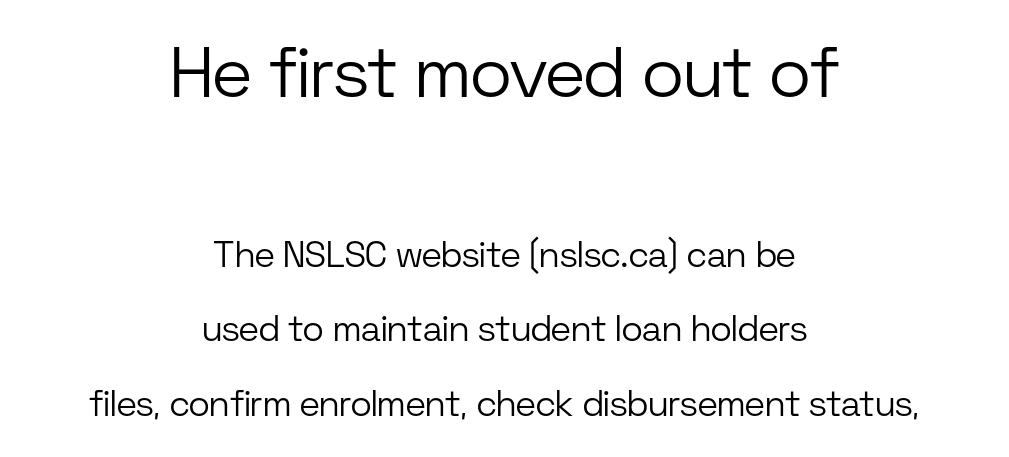
The image shows 71 px light sans-serif type, upright; set centered, loose line spacing (2.07x), normal letter spacing, not underlined; the first (top) block is 1.97x larger; low stroke contrast and a medium x-height.
